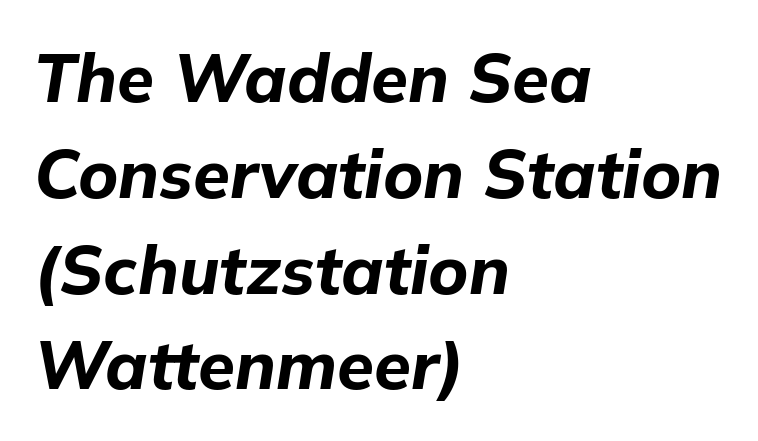
Q: Is the text bold? A: Yes.
Q: Is the text italic (slanted)? A: Yes, it leans right by about 9 degrees.
Q: Is the text underlined? A: No.
Q: How is the paragraph aligned? A: Left-aligned.
Q: Is the spacing between letters normal or unusually wide? A: Normal.
Q: Is the spacing between lines tight, normal or loose? A: Normal.
Q: Width (condensed, normal, or wide)? A: Normal.
Q: Stroke contrast? A: Low.
Q: x-height? A: Medium.
Q: Monospaced? A: No.
